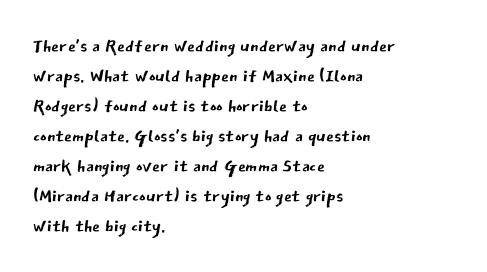
The image shows 25 px text type, upright; set left-aligned, line spacing 1.2x, normal letter spacing, not underlined.
